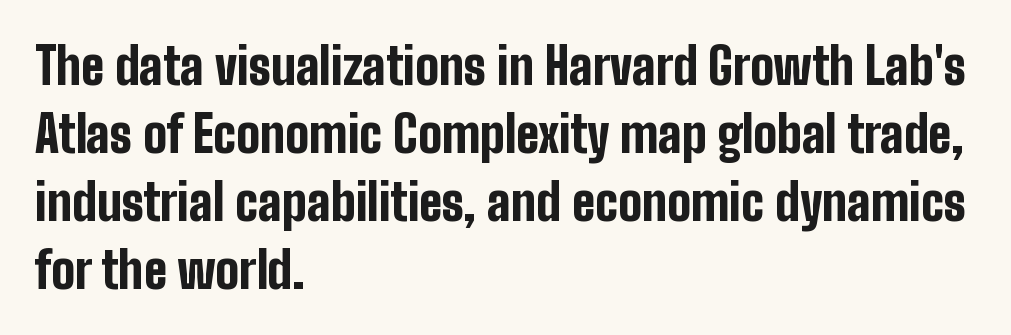
Q: Is the text bold? A: Yes.
Q: Is the text italic (slanted)? A: No, it is upright.
Q: Is the typeface a serif or a sans-serif typeface? A: Sans-serif.
Q: Is the text underlined? A: No.
Q: How is the paragraph aligned? A: Left-aligned.
Q: Is the spacing between letters normal or unusually wide? A: Normal.
Q: Is the spacing between lines tight, normal or loose? A: Normal.
Q: Width (condensed, normal, or wide)? A: Condensed.
Q: Stroke contrast? A: Low.
Q: x-height? A: Medium.
Q: Monospaced? A: No.
